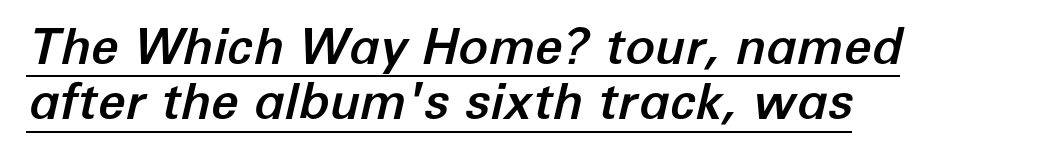
{"italic": "yes", "lean": "right", "slant_degrees": 12, "width": "normal", "stroke_contrast": "low", "x_height": "medium", "monospaced": "no", "underline": "yes", "align": "left", "line_spacing": "tight", "line_spacing_ratio": 1.11, "letter_spacing": "normal", "letter_spacing_em": 0.0, "glyph_px": 50}
